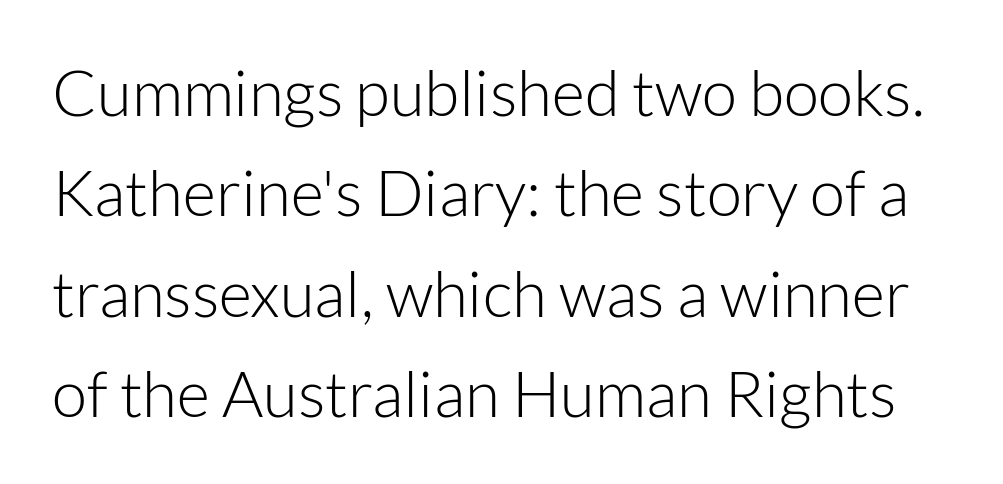
Q: Is the text bold? A: No.
Q: Is the text italic (slanted)? A: No, it is upright.
Q: Is the typeface a serif or a sans-serif typeface? A: Sans-serif.
Q: Is the text underlined? A: No.
Q: Is the spacing between letters normal or unusually wide? A: Normal.
Q: Is the spacing between lines tight, normal or loose? A: Normal.
Q: Width (condensed, normal, or wide)? A: Normal.
Q: Stroke contrast? A: Low.
Q: x-height? A: Medium.
Q: Monospaced? A: No.
